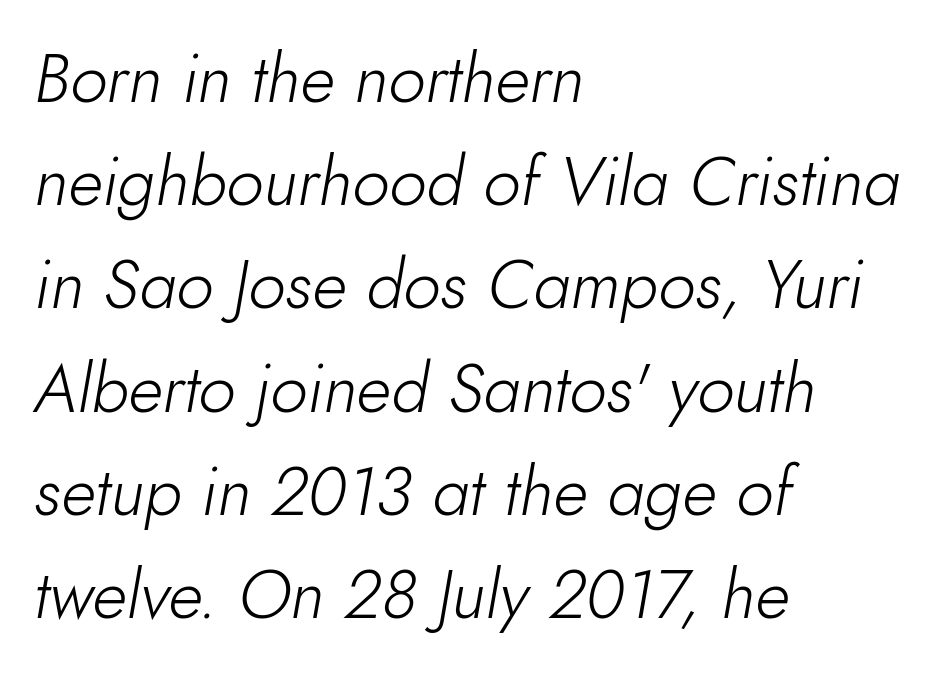
Q: Is the text bold? A: No.
Q: Is the text italic (slanted)? A: Yes, it leans right by about 10 degrees.
Q: Is the text underlined? A: No.
Q: How is the paragraph aligned? A: Left-aligned.
Q: Is the spacing between letters normal or unusually wide? A: Normal.
Q: Is the spacing between lines tight, normal or loose? A: Normal.
Q: Width (condensed, normal, or wide)? A: Normal.
Q: Stroke contrast? A: Low.
Q: x-height? A: Small.
Q: Monospaced? A: No.
